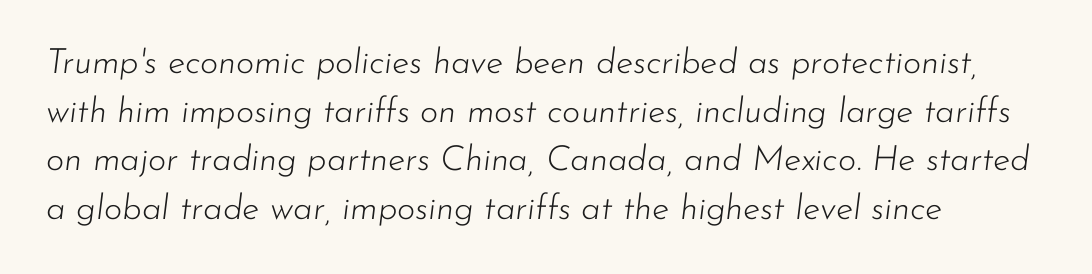
Q: Is the text bold? A: No.
Q: Is the text italic (slanted)? A: Yes, it leans right by about 7 degrees.
Q: Is the text underlined? A: No.
Q: How is the paragraph aligned? A: Left-aligned.
Q: Is the spacing between letters normal or unusually wide? A: Normal.
Q: Is the spacing between lines tight, normal or loose? A: Normal.
Q: Width (condensed, normal, or wide)? A: Normal.
Q: Stroke contrast? A: Low.
Q: x-height? A: Small.
Q: Monospaced? A: No.
